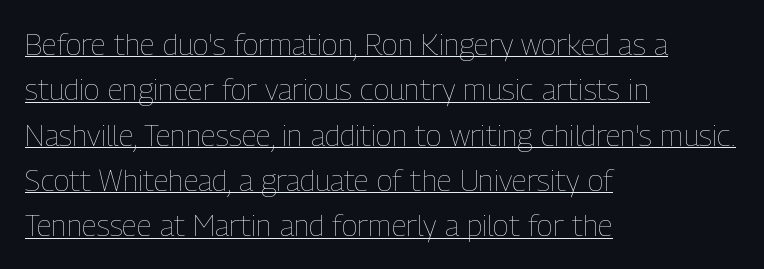
The weight tops out at a normal text grade. The block of text has a typical density, with ordinary space between rows. You can see a thin bar hugging the bottom of the glyphs. Do the characters align in a grid? No, the font is proportional. Rendered with straight, roman letterforms.
